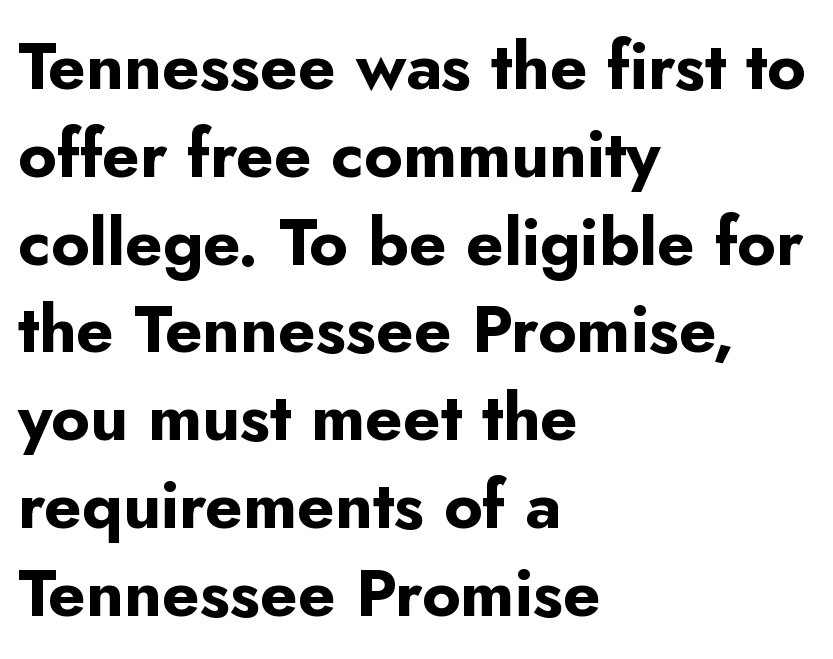
Underlining? Definitely not there. This is heavy type, rendered in bold. The rendering uses natural spacing where letterforms have individual widths. Each line starts at the same left margin while the right side varies. What's the leading like? Ordinary, nothing unusual. The designer went with a sans here, leaving each stem footless.
